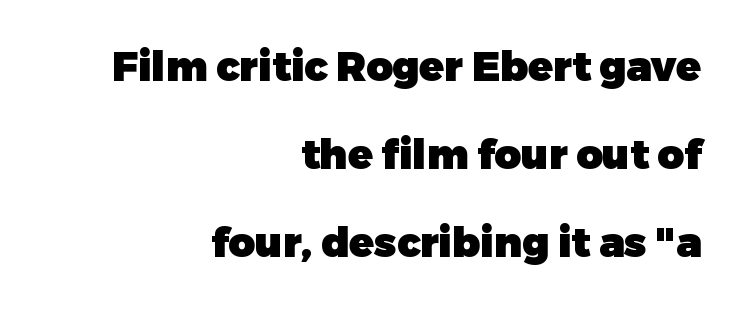
The specimen reads as upright at a glance. The ragged edge is on the left, which tells us the setting is flush right. The passage shown stacks its lines with a broad gap. Is this a fixed-width face? No — the glyphs have proportional, varying widths.
